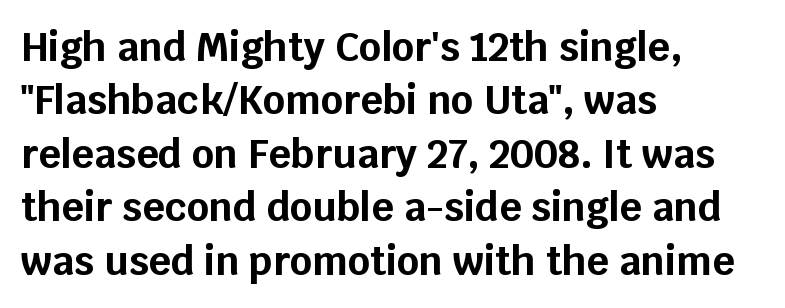
The setting favours the left margin, as ordinary paragraphs usually do. Clear beneath every line of the passage. Students, note that the glyphs here touch the page at normal intervals. Spacing verdict: proportional, widths tailored to each character. The typesetting leans heavy: a genuine bold. What's the leading like? Ordinary, nothing unusual.
